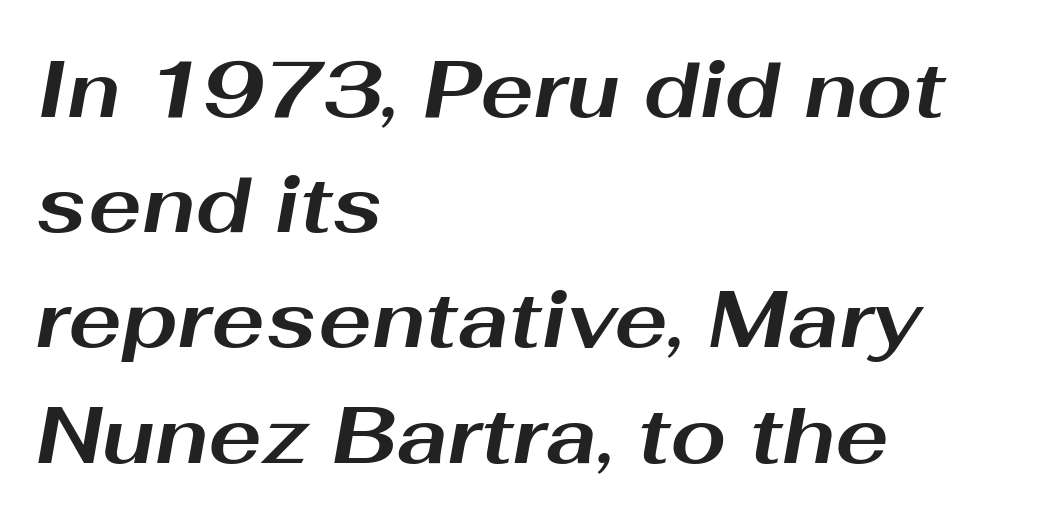
{"italic": "yes", "lean": "right", "slant_degrees": 10, "bold": "yes", "weight": "bold", "width": "wide", "stroke_contrast": "medium", "x_height": "medium", "monospaced": "no", "underline": "no", "align": "left", "line_spacing": "normal", "line_spacing_ratio": 1.44, "letter_spacing": "normal", "letter_spacing_em": 0.0, "glyph_px": 80}
